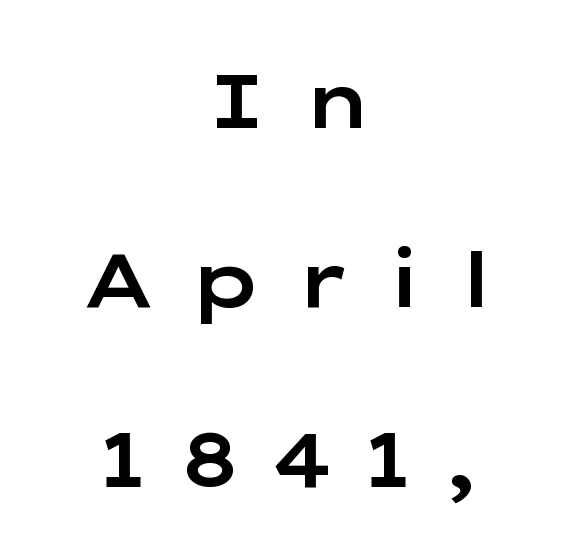
The image shows 76 px wide sans-serif type, upright; set centered, loose line spacing (2.36x), unusually wide letter spacing (+0.38 em), not underlined; low stroke contrast and a medium x-height.
